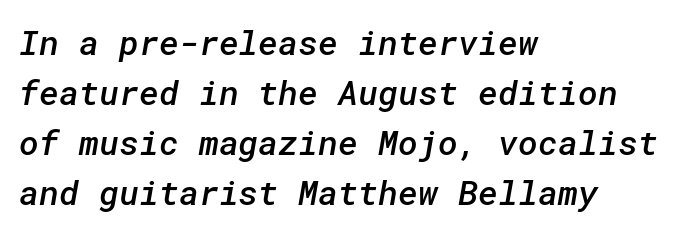
Q: Is the text bold? A: Semi-bold.
Q: Is the typeface a serif or a sans-serif typeface? A: Sans-serif.
Q: Is the text underlined? A: No.
Q: How is the paragraph aligned? A: Left-aligned.
Q: Is the spacing between letters normal or unusually wide? A: Normal.
Q: Is the spacing between lines tight, normal or loose? A: Normal.
Q: Width (condensed, normal, or wide)? A: Normal.
Q: Stroke contrast? A: Low.
Q: x-height? A: Medium.
